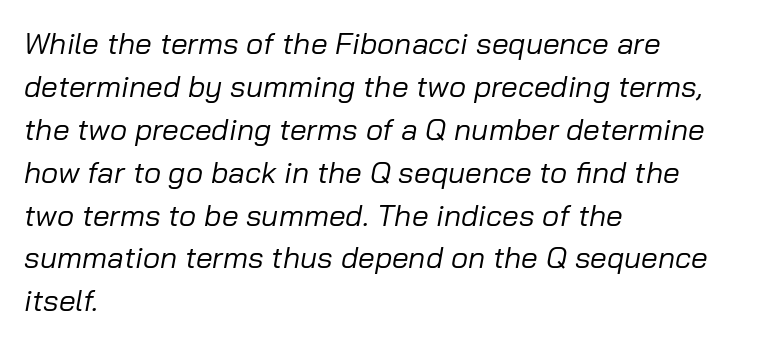
The image shows 30 px regular-weight type, italic (leaning right); set left-aligned, normal line spacing (1.43x), normal letter spacing, not underlined; low stroke contrast and a medium x-height.
